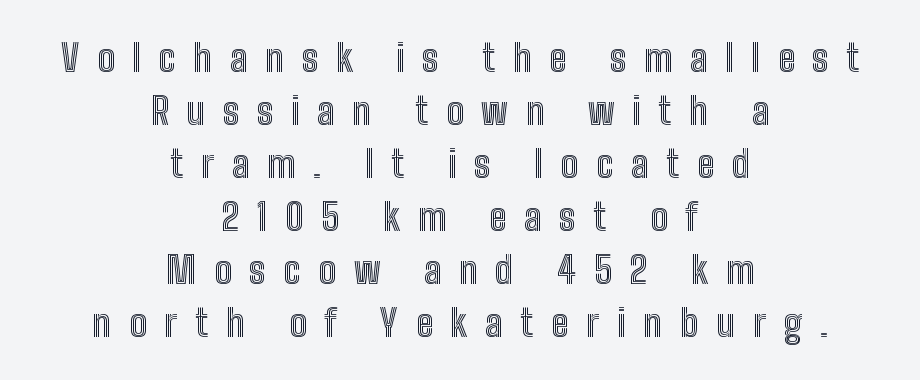
Leading: standard. Display-style spreading of the glyphs; the letterfit is very open. Visually the block forms a symmetrical silhouette, jagged on both flanks. Underlining? Definitely not there.
